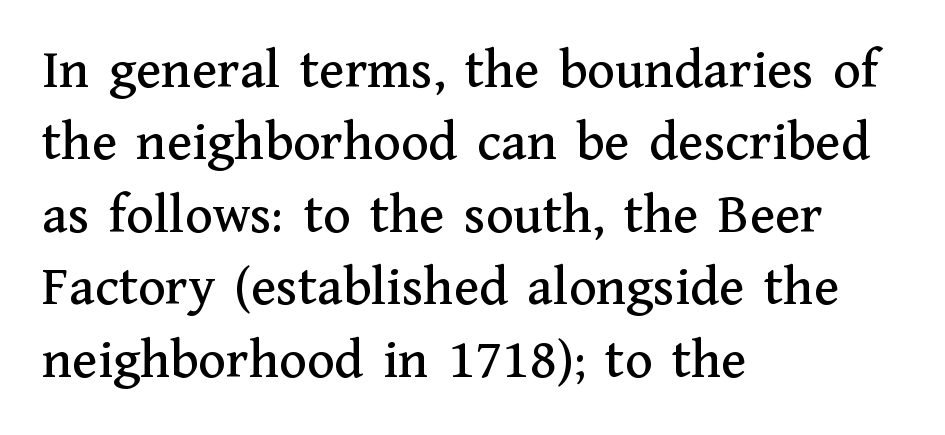
The image shows 57 px serif type, upright; set left-aligned, normal line spacing (1.27x), normal letter spacing, not underlined; medium stroke contrast and a medium x-height.
